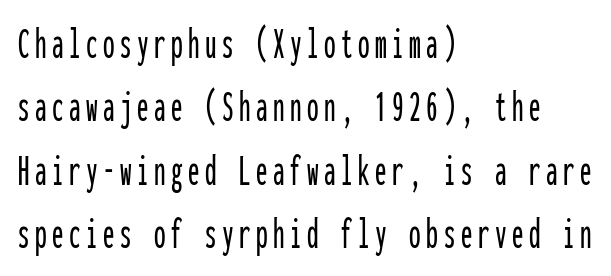
Fixed-width glyphs throughout — classic coding-font behaviour. Beneath every word, the page is bare. Every row of glyphs begins at an identical x-position on the left. How would I describe the line gaps? Plain and ordinary. Nope, no serifs anywhere on these letters. The lettering stays uniformly vertical, giving the passage a roman look.
